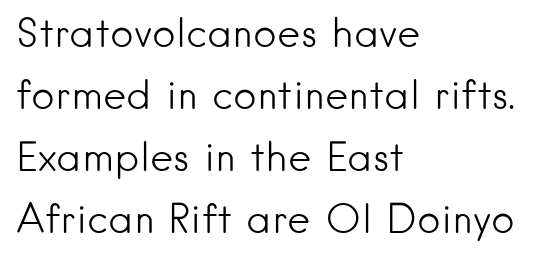
Students, note that the glyphs here touch the page at normal intervals. Clear beneath every line of the passage. Note the varied advance widths — an 'i' is clearly narrower than an 'm'. Italic? Not at all — the glyphs are vertical.
